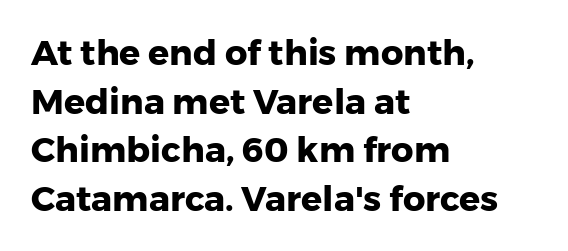
Q: Is the text bold? A: Yes.
Q: Is the text italic (slanted)? A: No, it is upright.
Q: Is the typeface a serif or a sans-serif typeface? A: Sans-serif.
Q: Is the text underlined? A: No.
Q: How is the paragraph aligned? A: Left-aligned.
Q: Is the spacing between letters normal or unusually wide? A: Normal.
Q: Is the spacing between lines tight, normal or loose? A: Normal.
Q: Width (condensed, normal, or wide)? A: Normal.
Q: Stroke contrast? A: Low.
Q: x-height? A: Medium.
Q: Monospaced? A: No.
